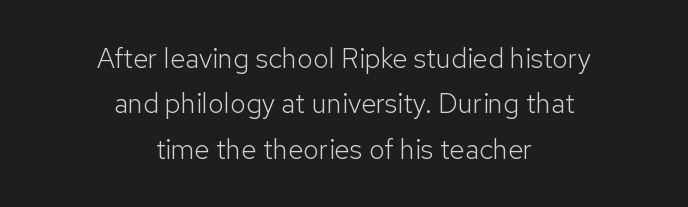
Q: Is the text bold? A: No.
Q: Is the text italic (slanted)? A: No, it is upright.
Q: Is the typeface a serif or a sans-serif typeface? A: Sans-serif.
Q: Is the text underlined? A: No.
Q: How is the paragraph aligned? A: Centered.
Q: Is the spacing between letters normal or unusually wide? A: Normal.
Q: Is the spacing between lines tight, normal or loose? A: Normal.
Q: Width (condensed, normal, or wide)? A: Normal.
Q: Stroke contrast? A: Low.
Q: x-height? A: Medium.
Q: Monospaced? A: No.
